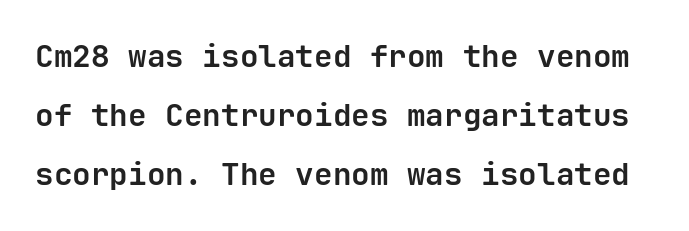
This sample has the even, mechanical cadence of fixed-width lettering. Observe the absence of serifs on each vertical stroke in this sample. Tracking value appears to be zero — textbook default spacing. This sample uses an upright cut, with every glyph sitting square on the baseline.
